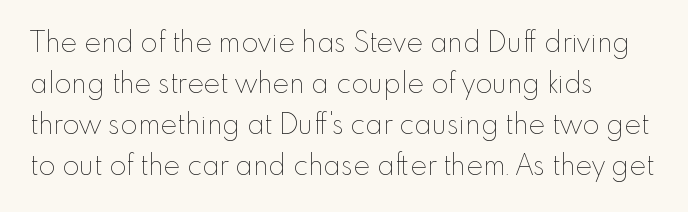
Q: Is the text bold? A: No.
Q: Is the text italic (slanted)? A: No, it is upright.
Q: Is the text underlined? A: No.
Q: How is the paragraph aligned? A: Left-aligned.
Q: Is the spacing between letters normal or unusually wide? A: Normal.
Q: Is the spacing between lines tight, normal or loose? A: Normal.
Q: Width (condensed, normal, or wide)? A: Normal.
Q: Stroke contrast? A: Low.
Q: x-height? A: Small.
Q: Monospaced? A: No.
